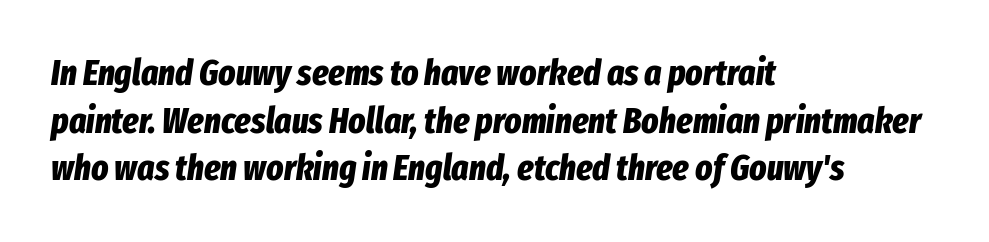
The image shows 36 px bold, condensed type, italic (leaning right); set left-aligned, normal line spacing (1.32x), normal letter spacing, not underlined; low stroke contrast and a medium x-height.
